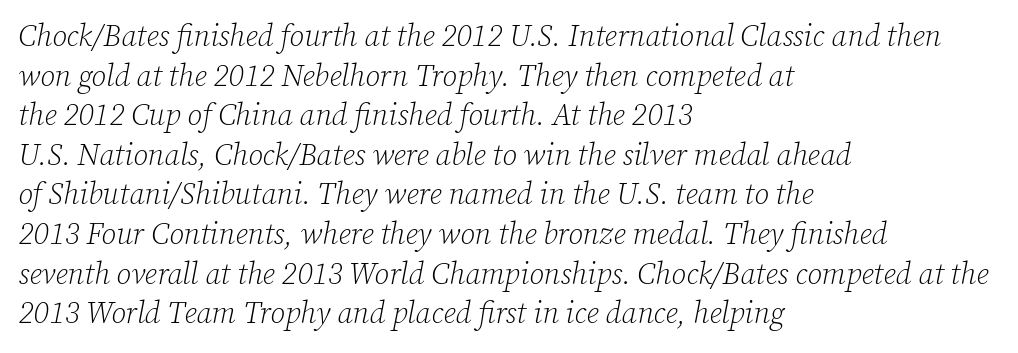
The image shows 30 px light serif type, italic (leaning right); set left-aligned, normal line spacing (1.32x), normal letter spacing, not underlined; low stroke contrast and a medium x-height.
